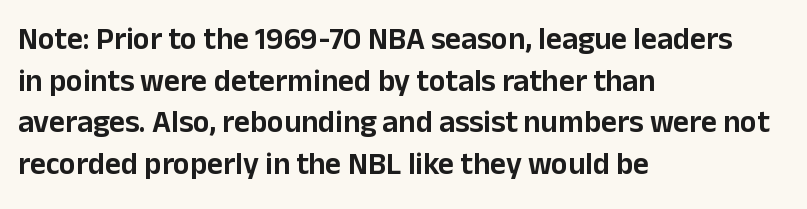
Q: Is the text italic (slanted)? A: No, it is upright.
Q: Is the typeface a serif or a sans-serif typeface? A: Sans-serif.
Q: Is the text underlined? A: No.
Q: How is the paragraph aligned? A: Left-aligned.
Q: Is the spacing between letters normal or unusually wide? A: Normal.
Q: Is the spacing between lines tight, normal or loose? A: Normal.
Q: Width (condensed, normal, or wide)? A: Normal.
Q: Stroke contrast? A: Low.
Q: x-height? A: Medium.
Q: Monospaced? A: No.
